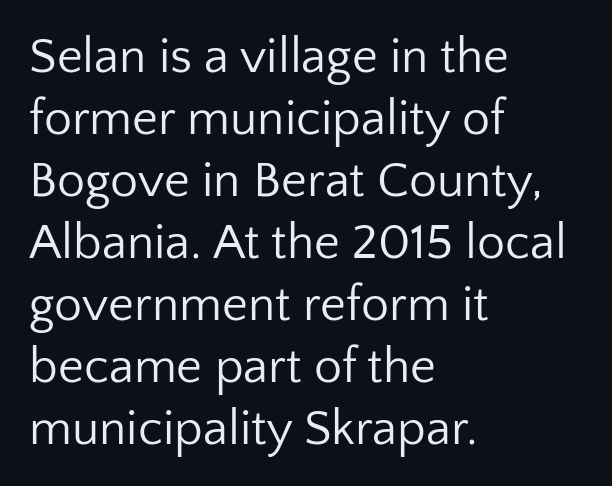
The image shows 50 px regular-weight sans-serif type, upright; set left-aligned, line spacing 1.24x, normal letter spacing, not underlined; low stroke contrast and a medium x-height.
